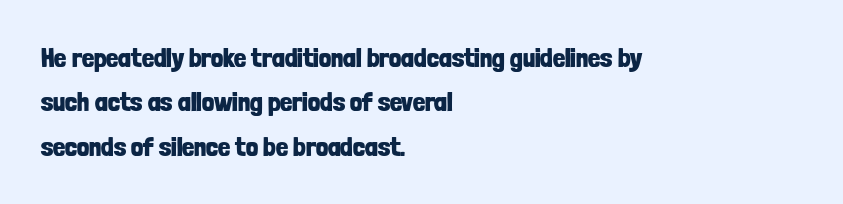
Words appear dense and cohesive because spacing is normal. Thick stems and heavy bowls — unmistakably bold. Notice how the passage keeps a crisp vertical edge on the left only. The passage shown is not underscored anywhere.
